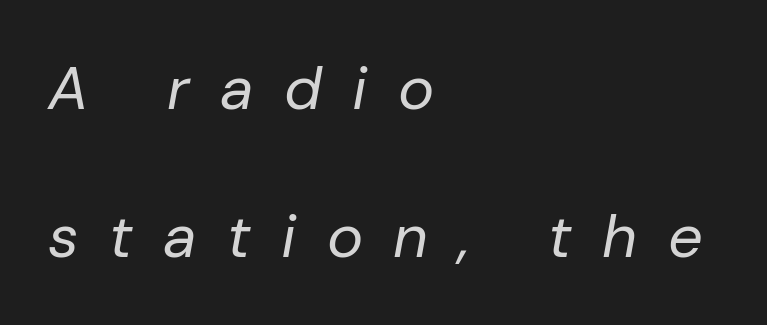
Q: Is the text bold? A: No.
Q: Is the text italic (slanted)? A: Yes, it leans right by about 10 degrees.
Q: Is the text underlined? A: No.
Q: How is the paragraph aligned? A: Left-aligned.
Q: Is the spacing between letters normal or unusually wide? A: Unusually wide.
Q: Is the spacing between lines tight, normal or loose? A: Loose.
Q: Width (condensed, normal, or wide)? A: Normal.
Q: Stroke contrast? A: Low.
Q: x-height? A: Medium.
Q: Monospaced? A: No.
